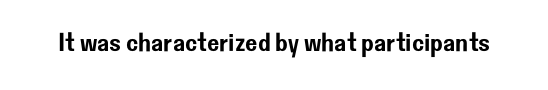
The image shows 26 px text type, upright; set normal letter spacing, not underlined.
